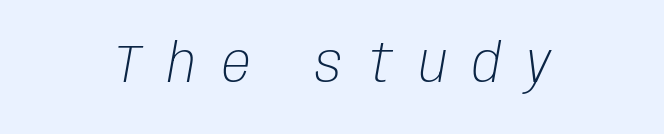
The image shows 53 px light, condensed type, italic (leaning right); set centered, unusually wide letter spacing (+0.49 em), not underlined; low stroke contrast and a large x-height.
